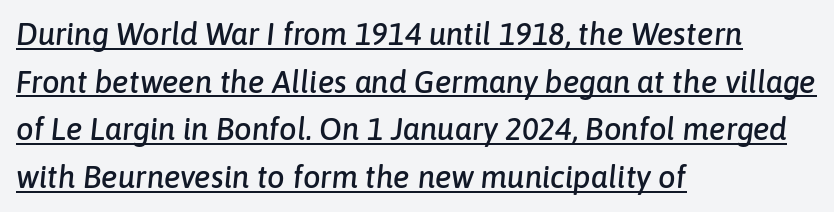
Q: Is the text italic (slanted)? A: Yes, it leans right by about 6 degrees.
Q: Is the text underlined? A: Yes.
Q: How is the paragraph aligned? A: Left-aligned.
Q: Is the spacing between letters normal or unusually wide? A: Normal.
Q: Is the spacing between lines tight, normal or loose? A: Normal.
Q: Width (condensed, normal, or wide)? A: Normal.
Q: Stroke contrast? A: Low.
Q: x-height? A: Medium.
Q: Monospaced? A: No.
